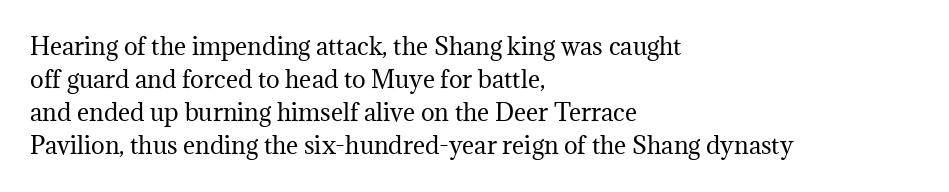
{"italic": "no", "bold": "no", "underline": "no", "align": "left", "line_spacing": "normal", "line_spacing_ratio": 1.44, "letter_spacing": "normal", "letter_spacing_em": 0.0, "glyph_px": 23}
